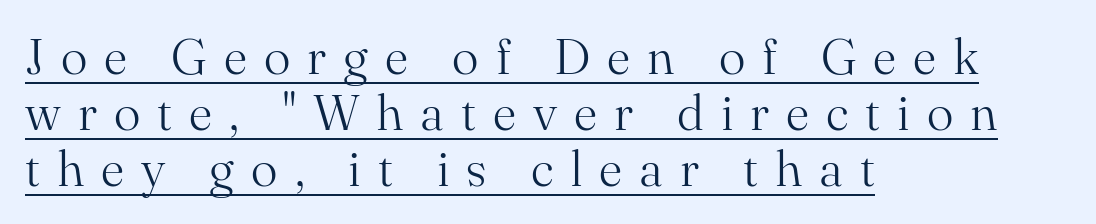
Q: Is the text bold? A: No.
Q: Is the text italic (slanted)? A: No, it is upright.
Q: Is the typeface a serif or a sans-serif typeface? A: Serif.
Q: Is the text underlined? A: Yes.
Q: How is the paragraph aligned? A: Left-aligned.
Q: Is the spacing between letters normal or unusually wide? A: Unusually wide.
Q: Is the spacing between lines tight, normal or loose? A: Tight.
Q: Width (condensed, normal, or wide)? A: Normal.
Q: Stroke contrast? A: Medium.
Q: x-height? A: Small.
Q: Monospaced? A: No.
